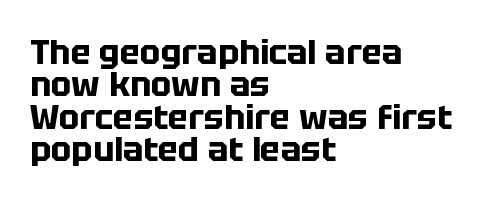
The image shows 34 px bold sans-serif type, upright; set left-aligned, tight line spacing (0.95x), normal letter spacing, not underlined; low stroke contrast and a large x-height.
